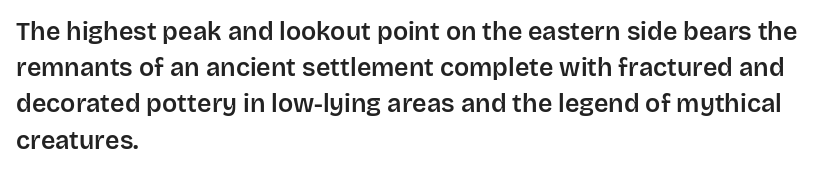
Q: Is the text italic (slanted)? A: No, it is upright.
Q: Is the text underlined? A: No.
Q: How is the paragraph aligned? A: Left-aligned.
Q: Is the spacing between letters normal or unusually wide? A: Normal.
Q: Is the spacing between lines tight, normal or loose? A: Normal.
